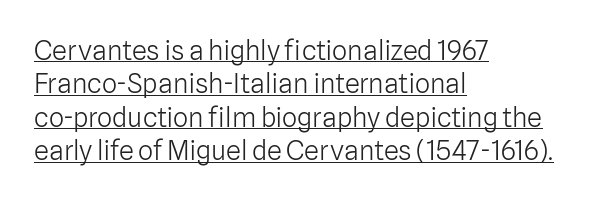
The image shows 27 px text type, upright; set left-aligned, line spacing 1.24x, normal letter spacing, underlined.
